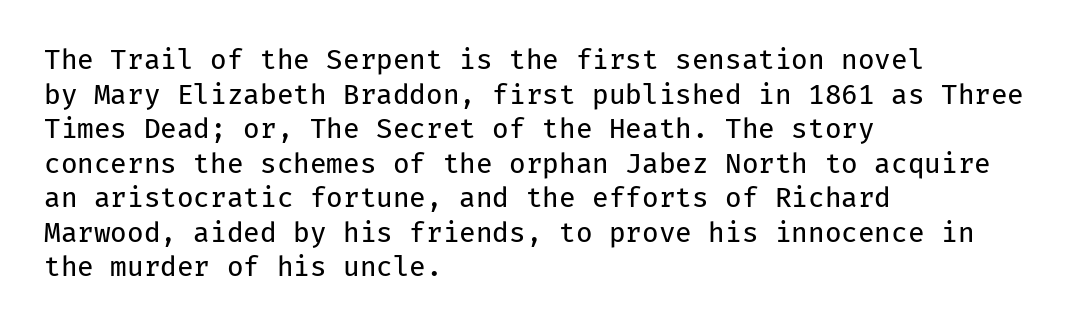
The image shows 27 px text type, upright; set left-aligned, normal line spacing (1.28x), normal letter spacing, not underlined.
